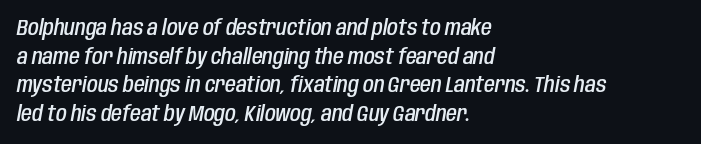
This sample uses an oblique cut, with every glyph tilted off the vertical. Strokes here are thickened, but only to semibold level. Evenly set lines give the paragraph a standard silhouette. What stands out about the letter spacing? Nothing — it is the standard amount. Only glyphs here, with clear space below each row. Alignment: flush left.
